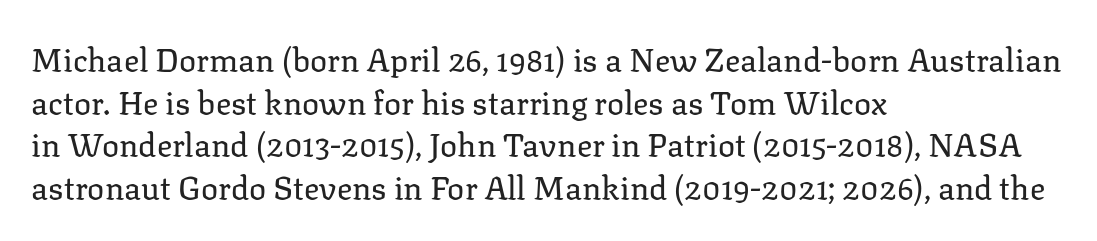
The area under the type is left untouched. Each letter's strokes conclude with small projecting serifs. The font sits on the lighter half of the weight spectrum, regular included. If you drew a line through each stem, it would be perfectly vertical. Which margin do the lines hug? The left one — the right edge is uneven. Here the glyphs are tracked normally, forming tight word shapes.
